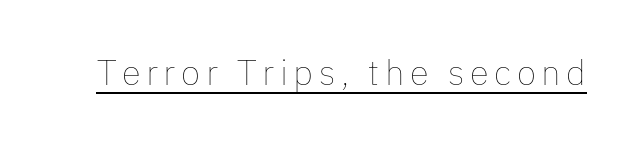
The image shows 35 px thin type, upright; set underlined; low stroke contrast and a medium x-height.
